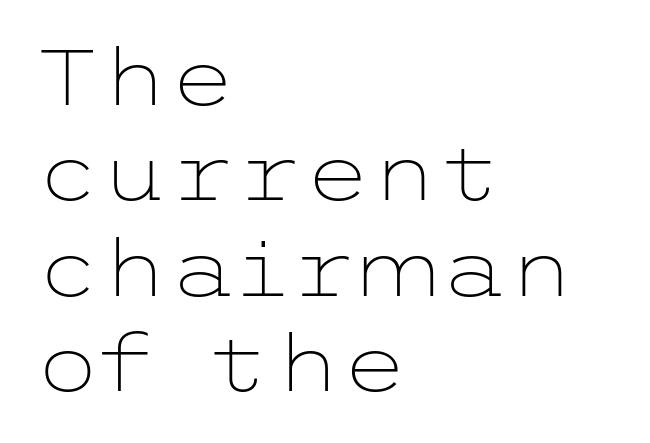
Decoration check: the copy has no underline. Heft: none added — not bold. You can tell from the bare stems that sans-serif type was used. In terms of posture, this sample is upright. In CSS terms this would be text-align: left.
